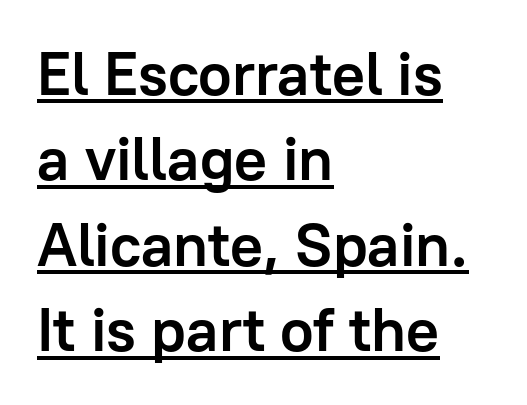
{"serif": "no", "italic": "no", "bold": "yes", "weight": "semibold", "width": "normal", "stroke_contrast": "low", "x_height": "medium", "monospaced": "no", "underline": "yes", "align": "left", "line_spacing": "normal", "line_spacing_ratio": 1.4, "letter_spacing": "normal", "letter_spacing_em": 0.0, "glyph_px": 61}
